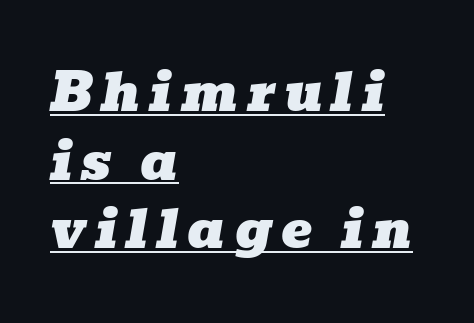
Underlining? Definitely there. The leading is moderate, giving the passage an even texture. Varying glyph widths throughout — classic text-font behaviour. When letters slant like this, we call the style italic. Casual observation: everything's shoved over to the left.
